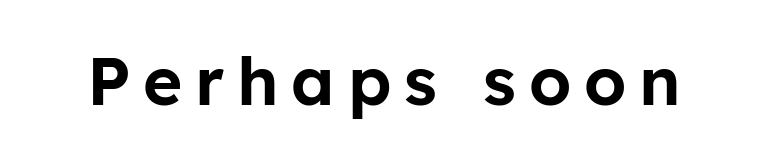
Spacing verdict: proportional, widths tailored to each character. Every stem runs plumb, perpendicular to the baseline. Check where the strokes stop: nothing finishes them off — pure sans. The gap between lines stays unmarked.
